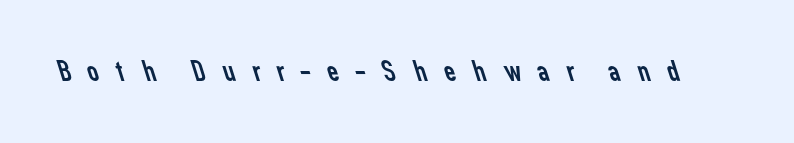
The image shows 32 px regular-weight sans-serif type; set unusually wide letter spacing (+0.43 em), not underlined; low stroke contrast and a medium x-height.
